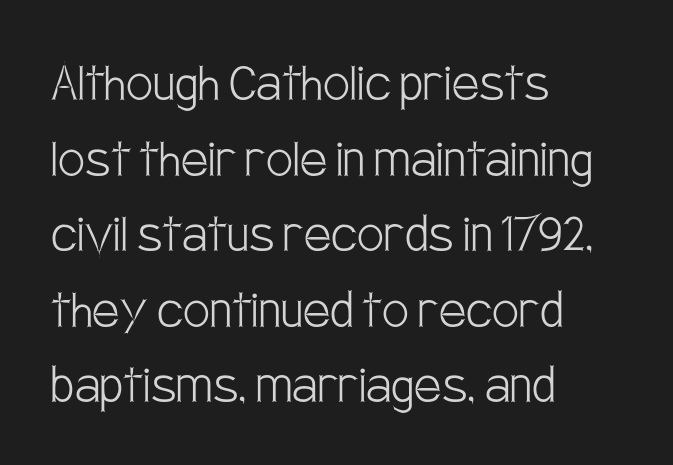
{"serif": "no", "italic": "no", "bold": "no", "weight": "light", "width": "condensed", "stroke_contrast": "low", "x_height": "large", "monospaced": "no", "underline": "no", "align": "left", "line_spacing": "normal", "line_spacing_ratio": 1.26, "letter_spacing": "normal", "letter_spacing_em": 0.0, "glyph_px": 60}
